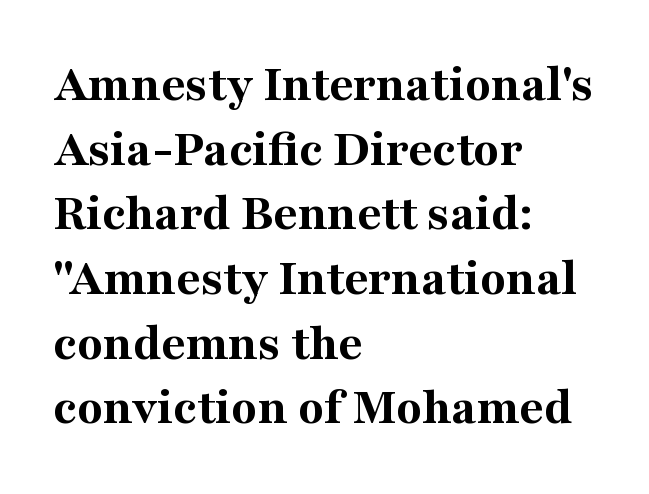
{"serif": "yes", "italic": "no", "bold": "yes", "weight": "bold", "width": "normal", "stroke_contrast": "medium", "x_height": "medium", "monospaced": "no", "underline": "no", "align": "left", "line_spacing_ratio": 1.22, "letter_spacing": "normal", "letter_spacing_em": 0.0, "glyph_px": 53}
